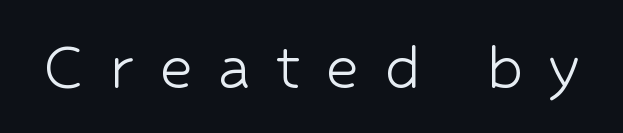
Q: Is the text bold? A: No.
Q: Is the text italic (slanted)? A: No, it is upright.
Q: Is the typeface a serif or a sans-serif typeface? A: Sans-serif.
Q: Is the text underlined? A: No.
Q: Is the spacing between letters normal or unusually wide? A: Unusually wide.
Q: Width (condensed, normal, or wide)? A: Normal.
Q: Stroke contrast? A: Low.
Q: x-height? A: Medium.
Q: Monospaced? A: No.
